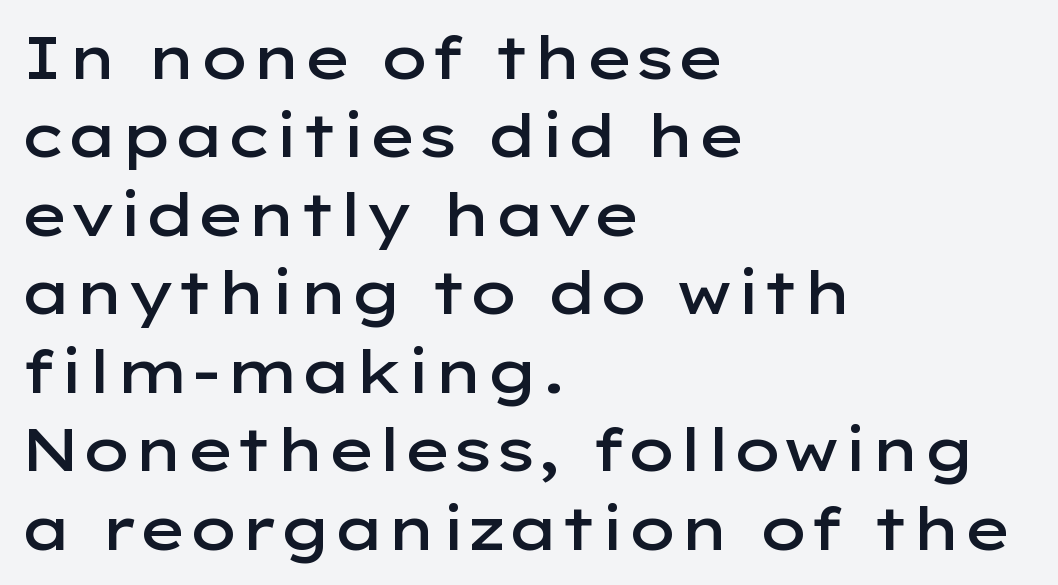
Q: Is the text bold? A: Semi-bold.
Q: Is the text italic (slanted)? A: No, it is upright.
Q: Is the typeface a serif or a sans-serif typeface? A: Sans-serif.
Q: Is the text underlined? A: No.
Q: How is the paragraph aligned? A: Left-aligned.
Q: Is the spacing between letters normal or unusually wide? A: Normal.
Q: Is the spacing between lines tight, normal or loose? A: Normal.
Q: Width (condensed, normal, or wide)? A: Wide.
Q: Stroke contrast? A: Low.
Q: x-height? A: Medium.
Q: Monospaced? A: No.
